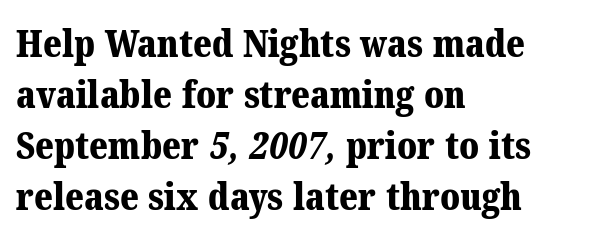
{"serif": "yes", "bold": "yes", "weight": "bold", "width": "normal", "stroke_contrast": "medium", "x_height": "medium", "monospaced": "no", "underline": "no", "align": "left", "line_spacing": "normal", "line_spacing_ratio": 1.34, "letter_spacing": "normal", "letter_spacing_em": 0.0, "glyph_px": 38}
